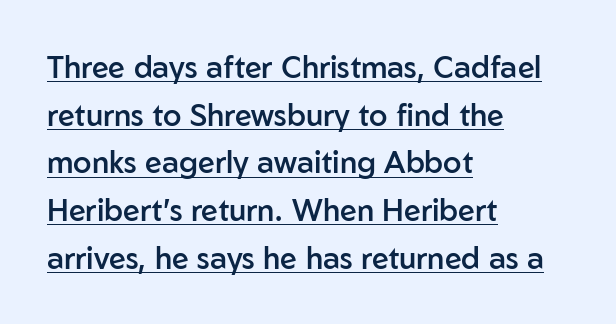
How heavy is the stroke? Medium-heavy — a semibold, shy of bold. The passage shown is typed in a proportional face where columns would drift. Leading: standard. The type family on display is of the sans-serif kind. The rag falls on the right side of this text block. Here the glyphs are tracked normally, forming tight word shapes.
